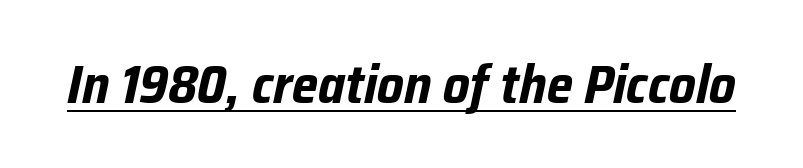
The font is running at its bold setting. Beneath each row of characters lies a ruled line. Is the type slanted? Yes — the strokes lean at a clear angle. These lines are rendered in a variable-pitch font. The gaps between neighbouring characters are ordinary and unremarkable.
